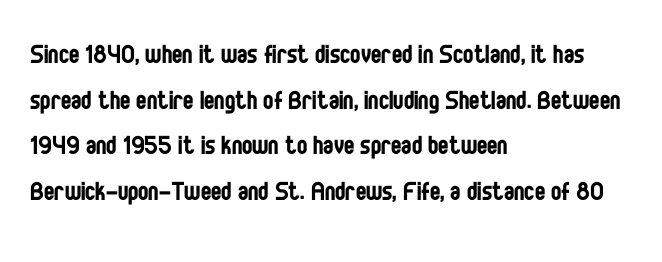
Q: Is the text bold? A: No.
Q: Is the text italic (slanted)? A: No, it is upright.
Q: Is the typeface a serif or a sans-serif typeface? A: Sans-serif.
Q: Is the text underlined? A: No.
Q: How is the paragraph aligned? A: Left-aligned.
Q: Is the spacing between letters normal or unusually wide? A: Normal.
Q: Is the spacing between lines tight, normal or loose? A: Normal.
Q: Width (condensed, normal, or wide)? A: Condensed.
Q: Stroke contrast? A: Low.
Q: x-height? A: Large.
Q: Monospaced? A: No.
